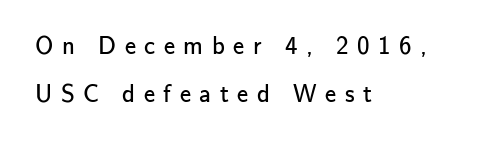
Unlike italic type, these characters show no tilt at all. Short and long lines alike share a common starting point at left. The gap between lines stays unmarked. You could fit nearly another row in the gap between these rows. Think standard paragraph weight, or any step lighter than that. Here the glyphs are tracked loosely, breaking word shapes into spaced letters.
